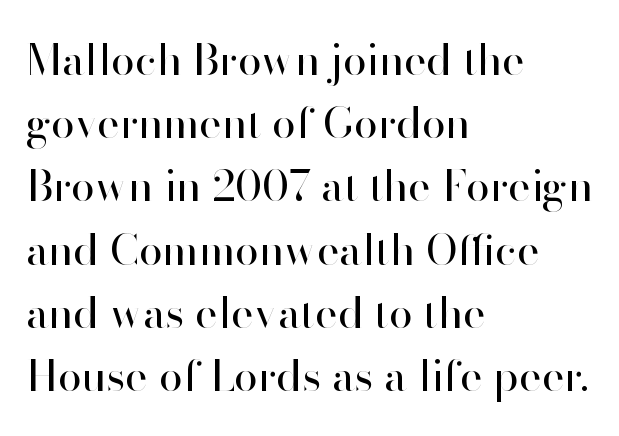
The image shows 43 px regular-weight sans-serif type, upright; set left-aligned, normal line spacing (1.47x), normal letter spacing, not underlined; high stroke contrast and a small x-height.
